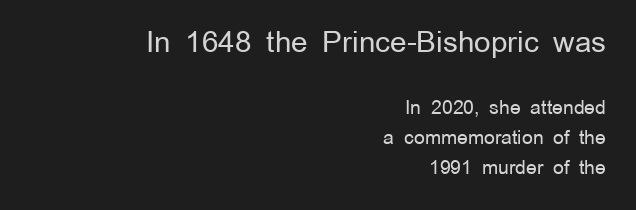
Reading down the column, the eye jumps a familiar distance to each next line. The more generous point size was reserved for the upper chunk. Do the letters lean? They stand straight. Spacing verdict: proportional, widths tailored to each character.
